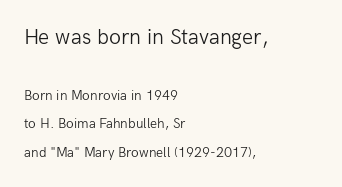
The image shows 22 px text type, upright; set left-aligned, loose line spacing (2.05x), normal letter spacing, not underlined; the first (top) block is 1.57x larger.
